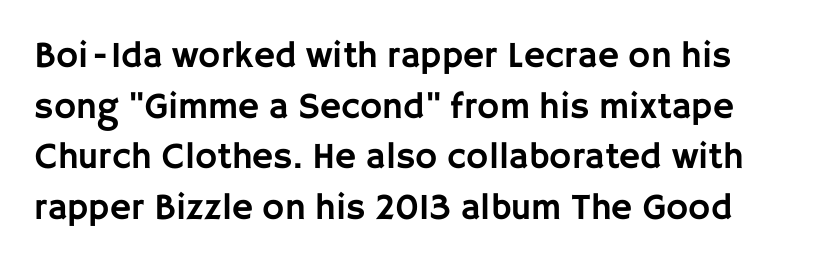
Q: Is the text italic (slanted)? A: No, it is upright.
Q: Is the typeface a serif or a sans-serif typeface? A: Sans-serif.
Q: Is the text underlined? A: No.
Q: Is the spacing between letters normal or unusually wide? A: Normal.
Q: Is the spacing between lines tight, normal or loose? A: Normal.
Q: Width (condensed, normal, or wide)? A: Normal.
Q: Stroke contrast? A: Low.
Q: x-height? A: Large.
Q: Monospaced? A: No.
